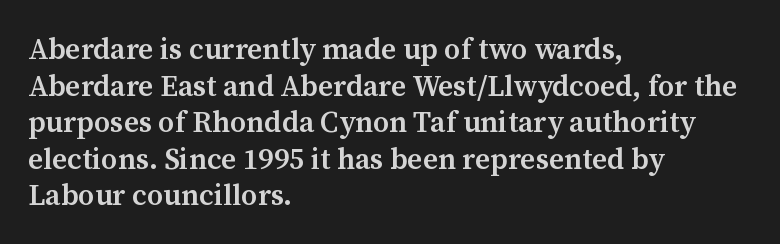
{"serif": "yes", "italic": "no", "bold": "semi", "weight": "semibold", "width": "normal", "stroke_contrast": "medium", "x_height": "medium", "monospaced": "no", "underline": "no", "align": "left", "line_spacing": "normal", "line_spacing_ratio": 1.26, "letter_spacing": "normal", "letter_spacing_em": 0.0, "glyph_px": 29}
